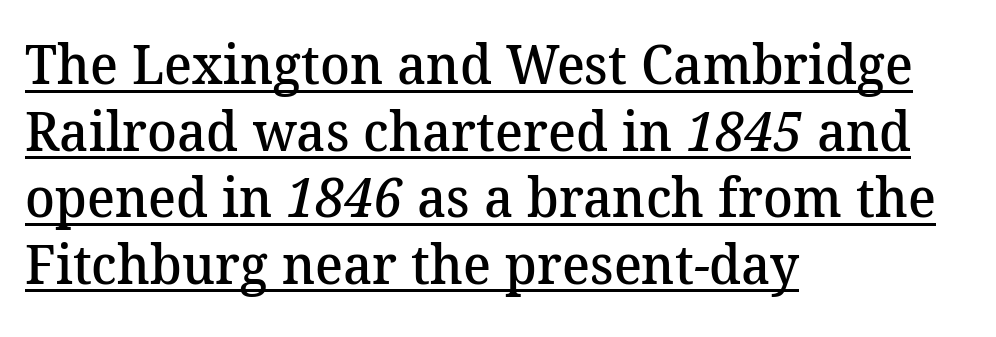
The image shows 55 px semibold serif type; set left-aligned, line spacing 1.21x, normal letter spacing, underlined; medium stroke contrast and a medium x-height.
